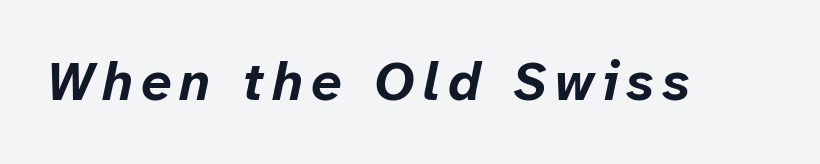
Q: Is the text bold? A: Yes.
Q: Is the text italic (slanted)? A: Yes, it leans right by about 12 degrees.
Q: Is the text underlined? A: No.
Q: Width (condensed, normal, or wide)? A: Normal.
Q: Stroke contrast? A: Low.
Q: x-height? A: Medium.
Q: Monospaced? A: No.
